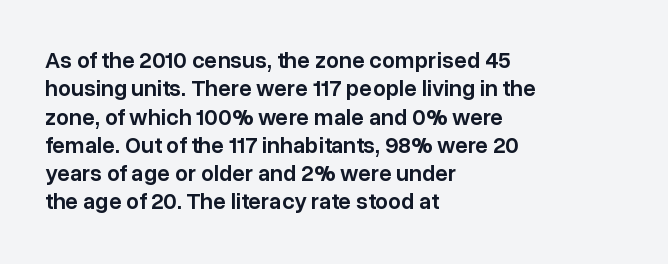
The image shows 23 px text type, upright; set left-aligned, line spacing 1.23x, normal letter spacing, not underlined.
